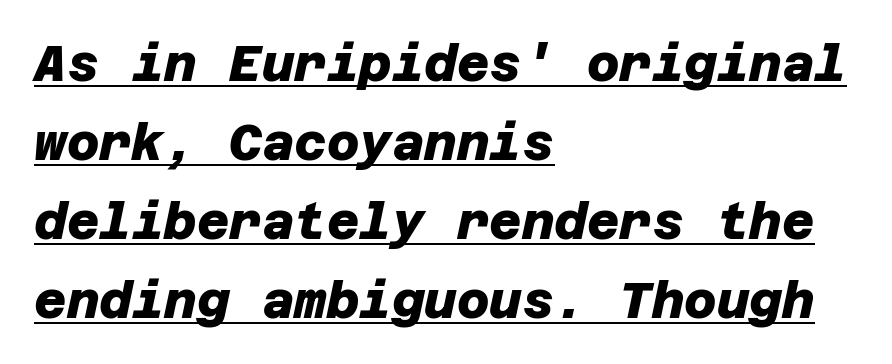
{"serif": "no", "bold": "yes", "weight": "heavy", "width": "normal", "stroke_contrast": "low", "x_height": "large", "underline": "yes", "align": "left", "line_spacing": "normal", "line_spacing_ratio": 1.58, "letter_spacing": "normal", "letter_spacing_em": 0.0, "glyph_px": 50}
